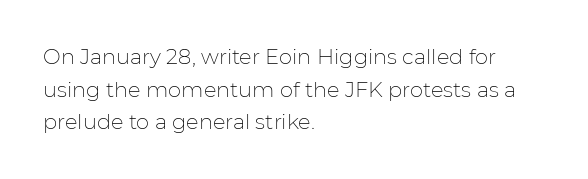
{"italic": "no", "bold": "no", "underline": "no", "align": "left", "line_spacing": "normal", "line_spacing_ratio": 1.55, "letter_spacing": "normal", "letter_spacing_em": 0.0, "glyph_px": 21}
